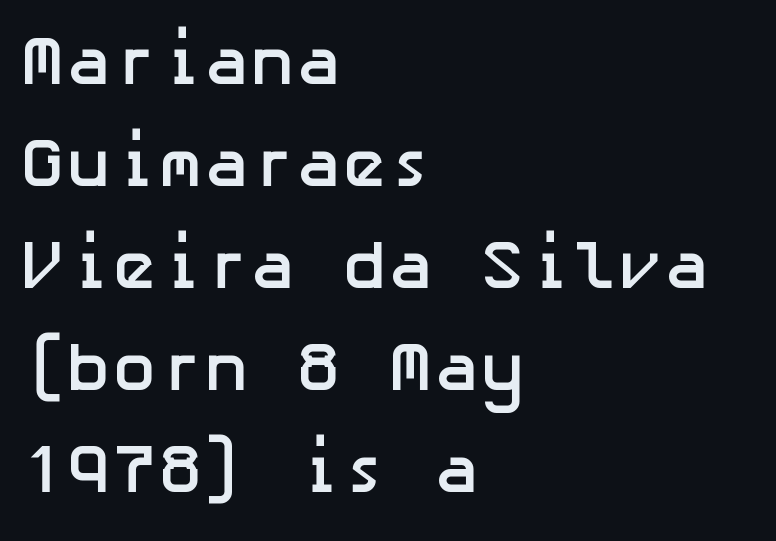
The image shows 69 px semibold sans-serif type, upright; set left-aligned, normal line spacing (1.48x), normal letter spacing, not underlined; low stroke contrast and a medium x-height.
